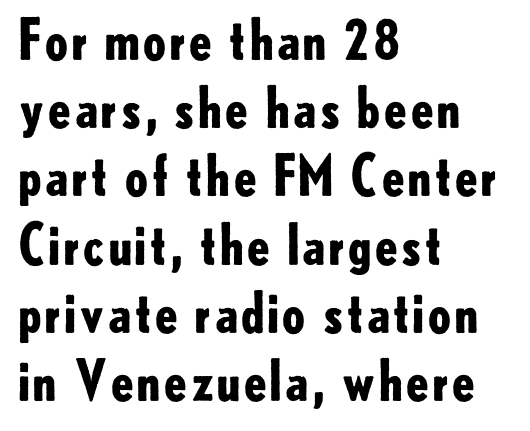
Q: Is the text bold? A: Yes.
Q: Is the text italic (slanted)? A: No, it is upright.
Q: Is the typeface a serif or a sans-serif typeface? A: Sans-serif.
Q: Is the text underlined? A: No.
Q: How is the paragraph aligned? A: Left-aligned.
Q: Is the spacing between letters normal or unusually wide? A: Normal.
Q: Width (condensed, normal, or wide)? A: Normal.
Q: Stroke contrast? A: Low.
Q: x-height? A: Small.
Q: Monospaced? A: No.
